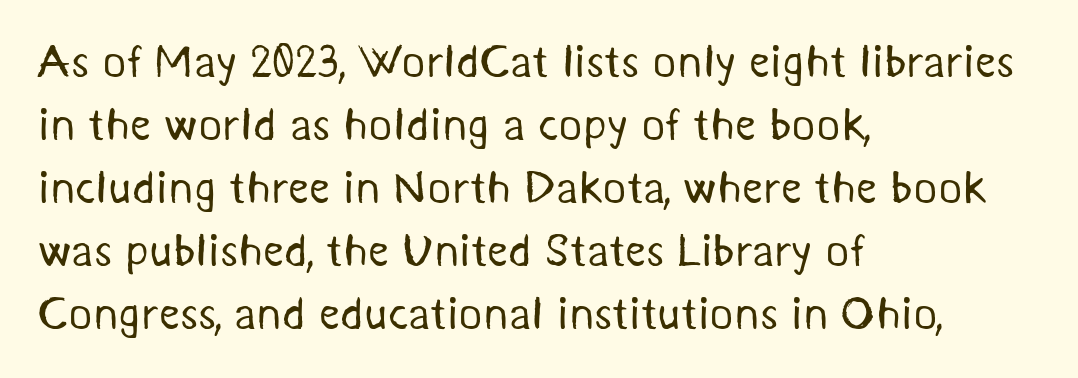
Rows of type keep a routine distance in the vertical direction. Rule under the text: the space is simply empty. In terms of letterspacing, this is plain default setting. Nothing sits at the stroke ends, so this counts as sans-serif.
